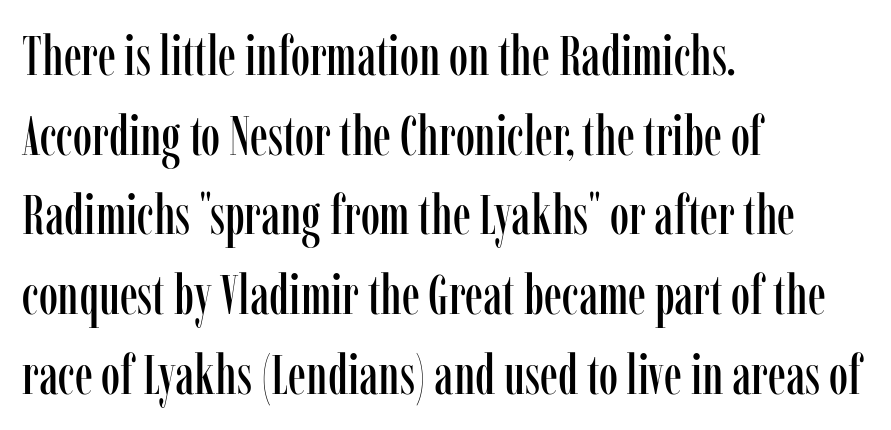
Q: Is the text italic (slanted)? A: No, it is upright.
Q: Is the typeface a serif or a sans-serif typeface? A: Serif.
Q: Is the text underlined? A: No.
Q: How is the paragraph aligned? A: Left-aligned.
Q: Is the spacing between letters normal or unusually wide? A: Normal.
Q: Is the spacing between lines tight, normal or loose? A: Normal.
Q: Width (condensed, normal, or wide)? A: Condensed.
Q: Stroke contrast? A: Low.
Q: x-height? A: Medium.
Q: Monospaced? A: No.
